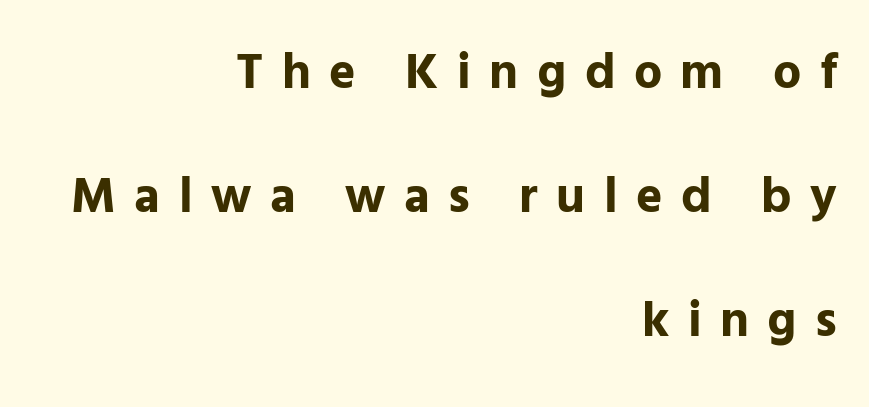
Heavy, bold letterforms. Inter-character spacing is expanded well beyond the font's built-in metrics. Regarding leading, the lines here are spaced well apart. The strip under each line holds only bare page.
